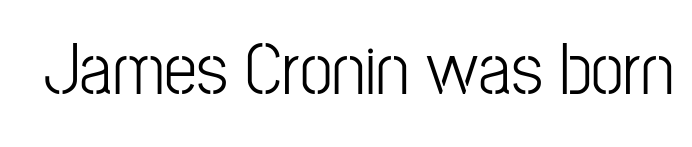
Each word holds together tightly as a unit, with standard inter-letter gaps. The weight would be labelled regular, book, light, or lighter still. Here the designer chose a conventional face with non-uniform glyph widths. This sample uses a sans-serif face. Only glyphs here, with clear space below each row. Ordinary non-slanted type is in use.
